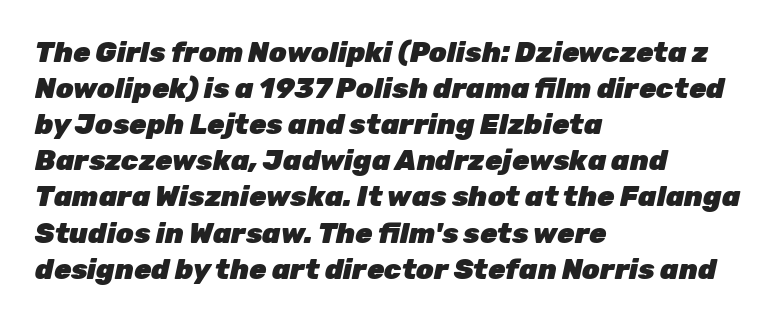
Slanted lettering throughout. The face used here is proportionally spaced, like ordinary book or web type. Baseline-to-baseline distance is the conventional proportion of letter height. The area under the type is left untouched.
